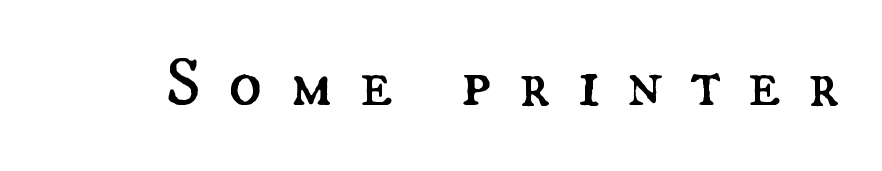
Q: Is the text bold? A: No.
Q: Is the text italic (slanted)? A: No, it is upright.
Q: Is the text underlined? A: No.
Q: Is the spacing between letters normal or unusually wide? A: Unusually wide.
Q: Width (condensed, normal, or wide)? A: Normal.
Q: Stroke contrast? A: Medium.
Q: x-height? A: Small.
Q: Monospaced? A: No.
